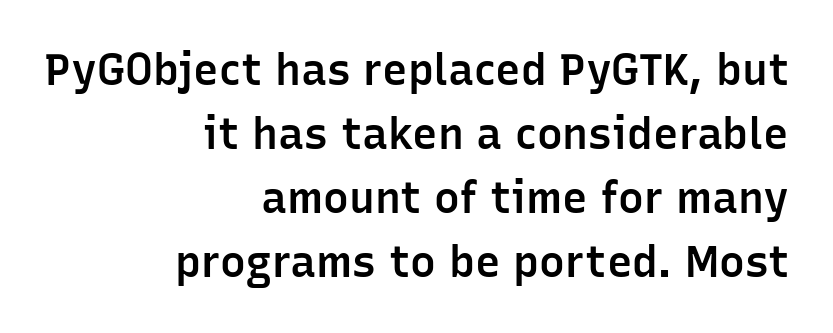
The image shows 43 px semibold sans-serif type, upright; set right-aligned, normal line spacing (1.49x), normal letter spacing, not underlined; low stroke contrast and a medium x-height.
